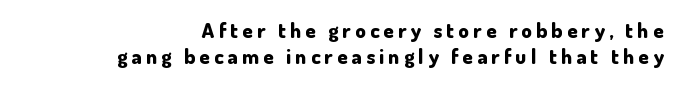
Q: Is the text bold? A: Yes.
Q: Is the text italic (slanted)? A: No, it is upright.
Q: Is the text underlined? A: No.
Q: How is the paragraph aligned? A: Right-aligned.
Q: Is the spacing between letters normal or unusually wide? A: Unusually wide.
Q: Is the spacing between lines tight, normal or loose? A: Normal.
